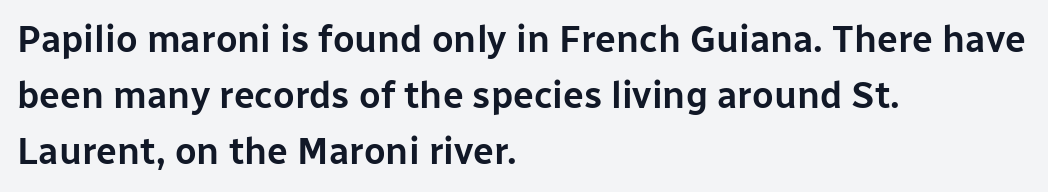
The image shows 37 px sans-serif type, upright; set left-aligned, normal line spacing (1.52x), normal letter spacing, not underlined; low stroke contrast and a medium x-height.
